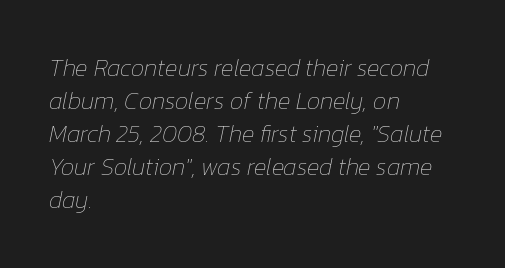
The image shows 24 px text type, italic (leaning right); set left-aligned, normal line spacing (1.38x), normal letter spacing, not underlined.
